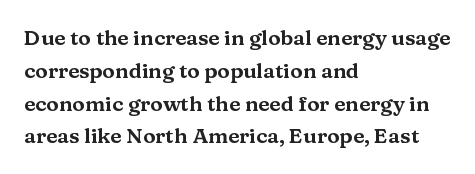
The image shows 21 px text type, upright; set left-aligned, normal line spacing (1.56x), normal letter spacing, not underlined.
